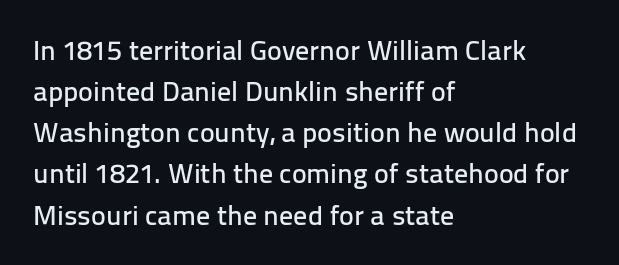
Q: Is the text italic (slanted)? A: No, it is upright.
Q: Is the typeface a serif or a sans-serif typeface? A: Sans-serif.
Q: Is the text underlined? A: No.
Q: How is the paragraph aligned? A: Left-aligned.
Q: Is the spacing between letters normal or unusually wide? A: Normal.
Q: Is the spacing between lines tight, normal or loose? A: Normal.
Q: Width (condensed, normal, or wide)? A: Normal.
Q: Stroke contrast? A: Low.
Q: x-height? A: Medium.
Q: Monospaced? A: No.
